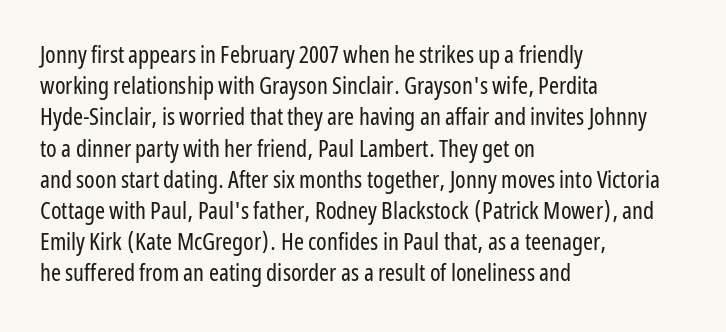
The ragged edge is on the right, which tells us the setting is flush left. The passage shown is not underscored anywhere. These lines were composed using upright roman letters. This sample uses plain, unmodified letter spacing. Reading down the column, the eye jumps a familiar distance to each next line.
